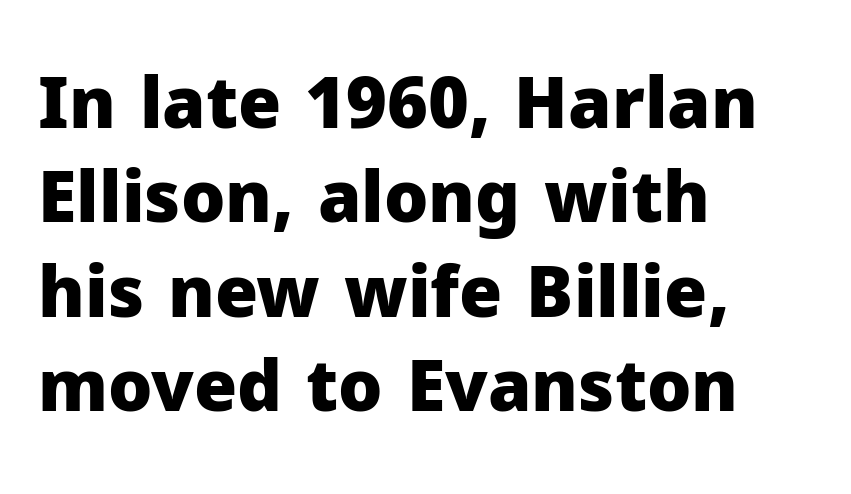
The axis of the letterforms is exactly vertical. Letter spacing: default. Font category for this specimen: sans-serif. Underlining? Definitely not there. Think of a printed novel: that variable character pitch is what you see here. The rendering uses a bold face; every stroke is thick and dark.
